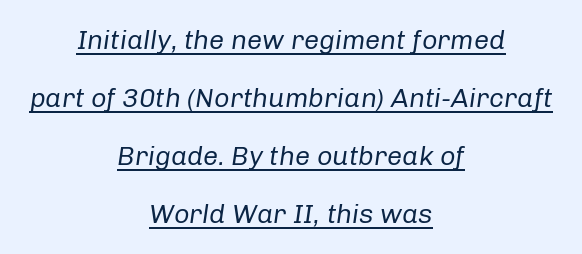
The image shows 27 px text type, italic (leaning right); set centered, loose line spacing (2.15x), normal letter spacing, underlined.
